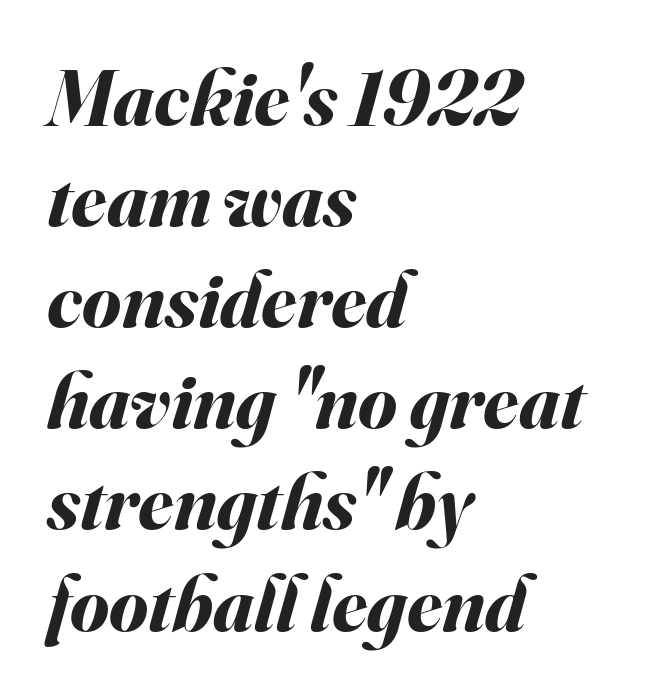
The image shows 79 px bold type, italic (leaning right); set left-aligned, normal line spacing (1.28x), normal letter spacing, not underlined; medium stroke contrast and a small x-height.
